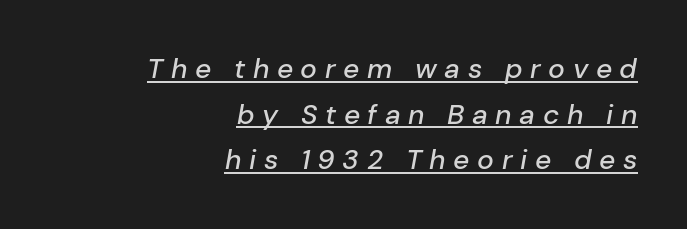
The image shows 28 px text type, italic (leaning right); set right-aligned, normal line spacing (1.63x), unusually wide letter spacing (+0.27 em), underlined; low stroke contrast and a medium x-height.
